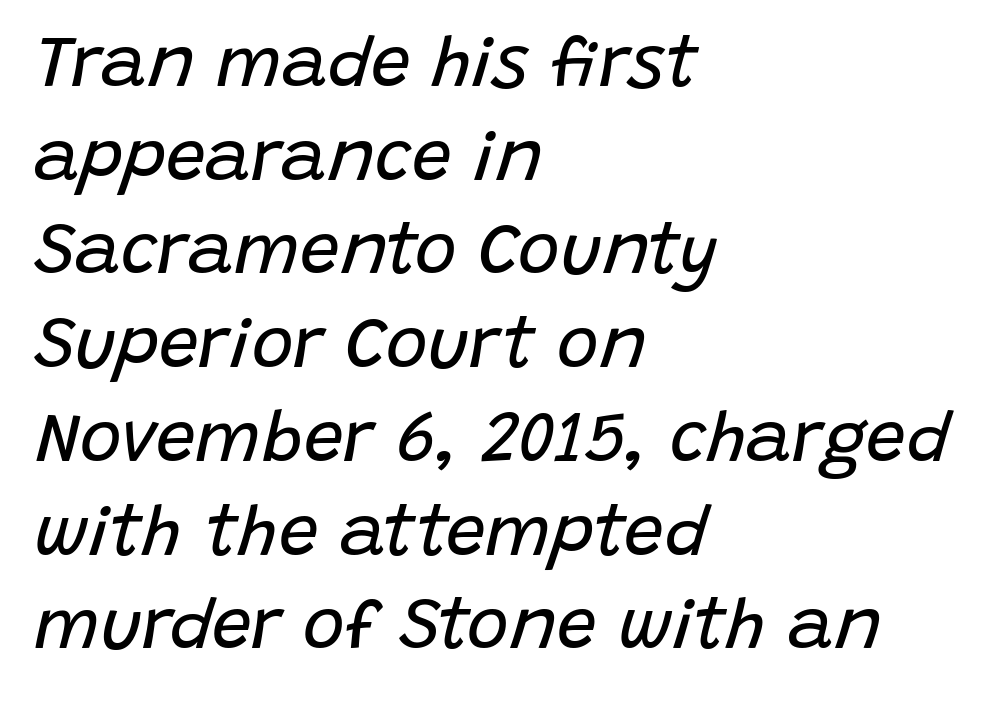
{"italic": "yes", "lean": "right", "slant_degrees": 15, "bold": "no", "weight": "regular", "width": "normal", "stroke_contrast": "low", "x_height": "large", "monospaced": "no", "underline": "no", "align": "left", "line_spacing": "normal", "line_spacing_ratio": 1.32, "letter_spacing": "normal", "letter_spacing_em": 0.0, "glyph_px": 71}
